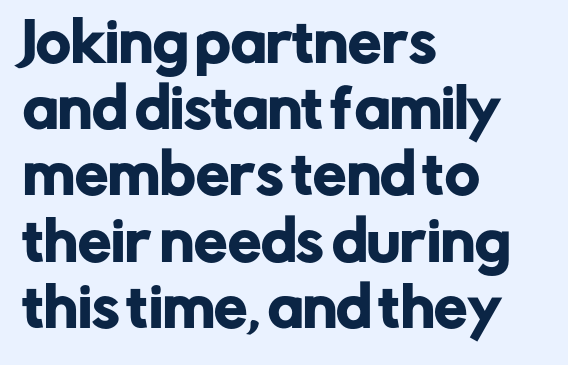
The image shows 53 px sans-serif type, upright; set left-aligned, normal line spacing (1.25x), normal letter spacing, not underlined; low stroke contrast and a medium x-height.
